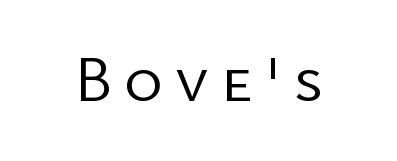
The image shows 66 px regular-weight sans-serif type, upright; set not underlined; low stroke contrast and a medium x-height.
